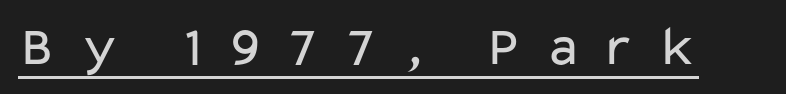
Vertical strokes here are truly vertical. Students, note that the glyphs here are deliberately spaced far apart. Varying glyph widths throughout — classic text-font behaviour. The characters are drawn with everyday or finer stroke widths. This rendering employs a face without finishing strokes, i.e., a sans-serif. Notice how a bar underscores the lettering throughout.
